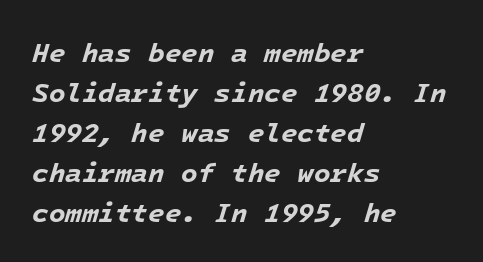
{"italic": "yes", "lean": "right", "slant_degrees": 16, "bold": "yes", "underline": "no", "align": "left", "line_spacing": "normal", "line_spacing_ratio": 1.48, "letter_spacing": "normal", "letter_spacing_em": 0.0, "glyph_px": 27}
